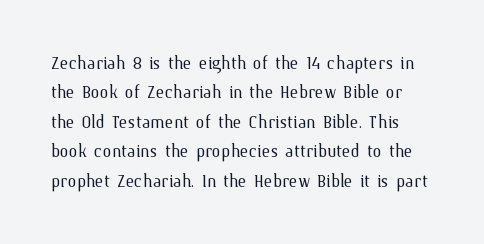
Check under the words: just untouched page. Is the type heavy? It reads as light-to-regular instead. The face used here is rendered with its standard letterfit. Normally led — the rows are evenly, conventionally spaced. Every character sits straight up, as roman type does.
